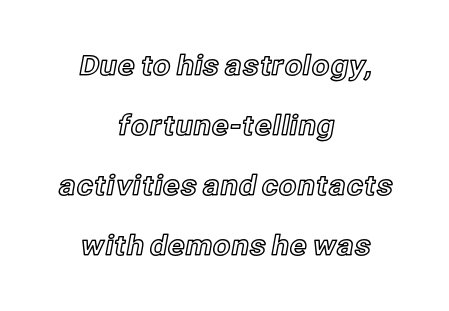
Varying glyph widths throughout — classic text-font behaviour. Letter spacing: default. This sample is center-justified, so both line endings float freely.
